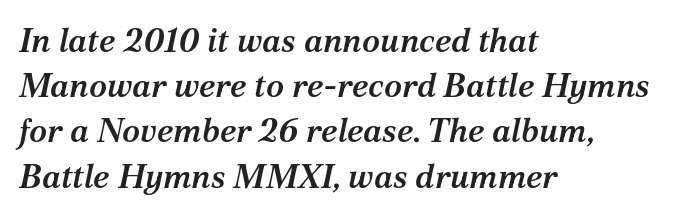
{"serif": "yes", "italic": "yes", "lean": "right", "slant_degrees": 12, "bold": "semi", "weight": "semibold", "width": "normal", "stroke_contrast": "medium", "x_height": "medium", "monospaced": "no", "underline": "no", "align": "left", "line_spacing": "normal", "line_spacing_ratio": 1.37, "letter_spacing": "normal", "letter_spacing_em": 0.0, "glyph_px": 33}
